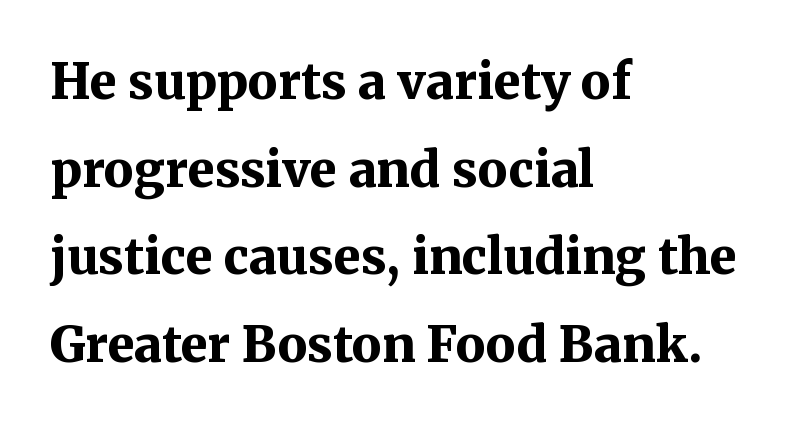
Q: Is the text bold? A: Yes.
Q: Is the text italic (slanted)? A: No, it is upright.
Q: Is the typeface a serif or a sans-serif typeface? A: Serif.
Q: Is the text underlined? A: No.
Q: How is the paragraph aligned? A: Left-aligned.
Q: Is the spacing between letters normal or unusually wide? A: Normal.
Q: Width (condensed, normal, or wide)? A: Normal.
Q: Stroke contrast? A: Medium.
Q: x-height? A: Medium.
Q: Monospaced? A: No.
